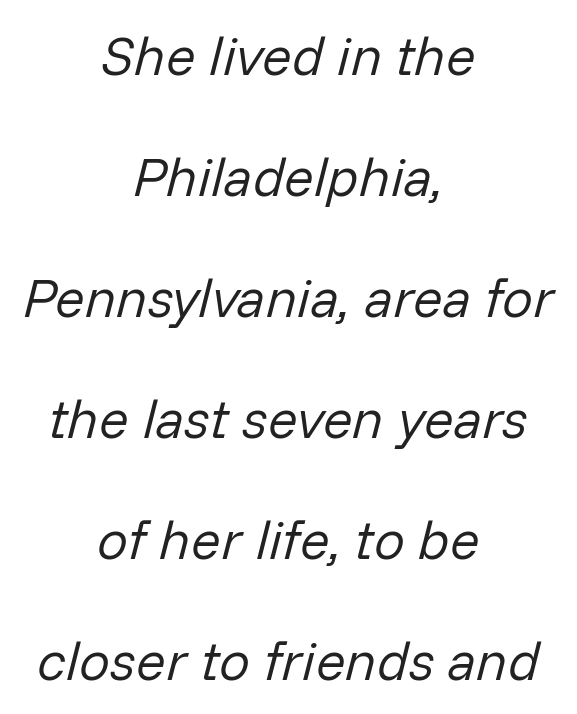
Each letter keeps its own natural width here, so spacing adapts to shape. A typesetter would mark this as italic. Each line is balanced around a shared central axis. The glyphs are unaccompanied by any horizontal stroke below them. This rendering leaves character spacing at its baseline value. No extra ink here — the face is not bold.
